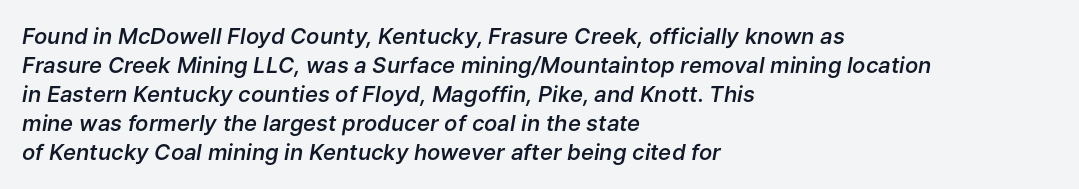
Style check: oblique. The setting favours the left margin, as ordinary paragraphs usually do. Its strokes are somewhat broadened, the hallmark of semibold type. The area under the type is left untouched. What stands out about the letter spacing? Nothing — it is the standard amount.
